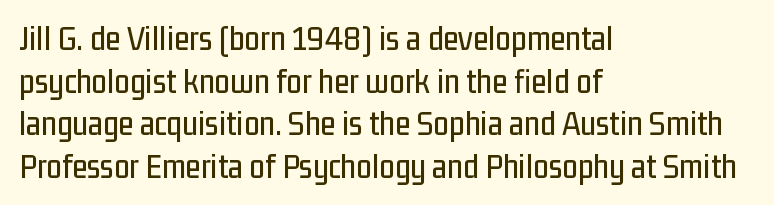
The image shows 35 px condensed sans-serif type, upright; set left-aligned, line spacing 1.22x, normal letter spacing, not underlined; low stroke contrast and a medium x-height.
